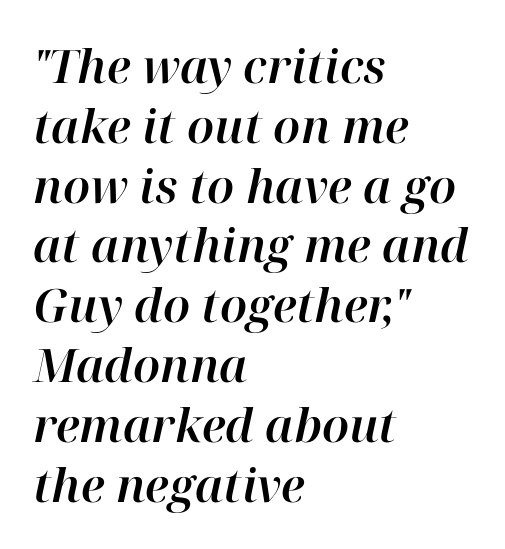
{"italic": "yes", "lean": "right", "slant_degrees": 12, "width": "normal", "stroke_contrast": "high", "x_height": "medium", "monospaced": "no", "underline": "no", "align": "left", "line_spacing": "normal", "line_spacing_ratio": 1.3, "letter_spacing": "normal", "letter_spacing_em": 0.0, "glyph_px": 46}
